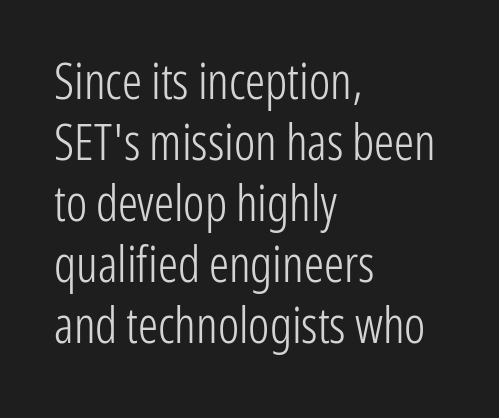
Q: Is the text bold? A: No.
Q: Is the text italic (slanted)? A: No, it is upright.
Q: Is the typeface a serif or a sans-serif typeface? A: Sans-serif.
Q: Is the text underlined? A: No.
Q: How is the paragraph aligned? A: Left-aligned.
Q: Is the spacing between letters normal or unusually wide? A: Normal.
Q: Width (condensed, normal, or wide)? A: Condensed.
Q: Stroke contrast? A: Low.
Q: x-height? A: Medium.
Q: Monospaced? A: No.
